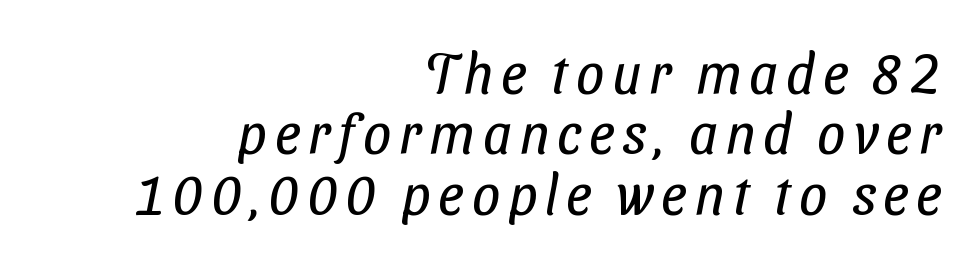
Q: Is the text bold? A: No.
Q: Is the typeface a serif or a sans-serif typeface? A: Sans-serif.
Q: Is the text underlined? A: No.
Q: How is the paragraph aligned? A: Right-aligned.
Q: Is the spacing between lines tight, normal or loose? A: Tight.
Q: Width (condensed, normal, or wide)? A: Condensed.
Q: Stroke contrast? A: Low.
Q: x-height? A: Medium.
Q: Monospaced? A: No.
